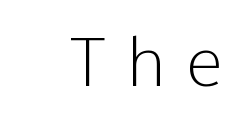
The image shows 67 px light sans-serif type, upright; set unusually wide letter spacing (+0.31 em), not underlined; low stroke contrast and a medium x-height.
